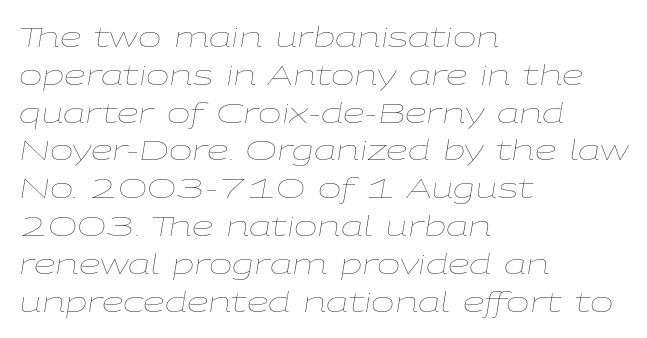
The image shows 28 px thin, wide type, italic (leaning right); set left-aligned, normal line spacing (1.35x), normal letter spacing, not underlined; low stroke contrast and a medium x-height.
